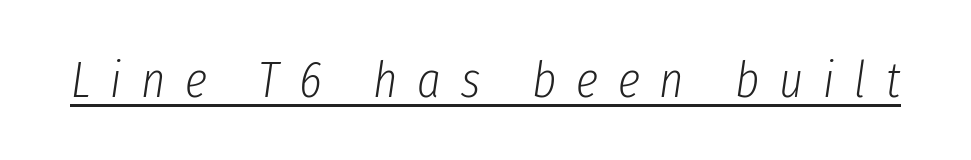
Like a heading marked for emphasis, these lines bear an underscore. Does the lettering tilt? It does — this is italic. Stems and bowls with no extra thickness — not bold. Between one letter and the next there's a generous, obvious gap.
